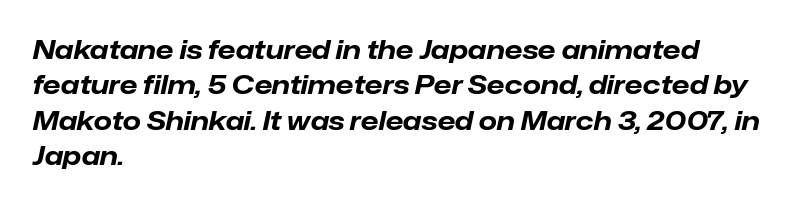
{"italic": "yes", "lean": "right", "slant_degrees": 12, "bold": "yes", "underline": "no", "align": "left", "line_spacing": "normal", "line_spacing_ratio": 1.36, "letter_spacing": "normal", "letter_spacing_em": 0.0, "glyph_px": 26}
